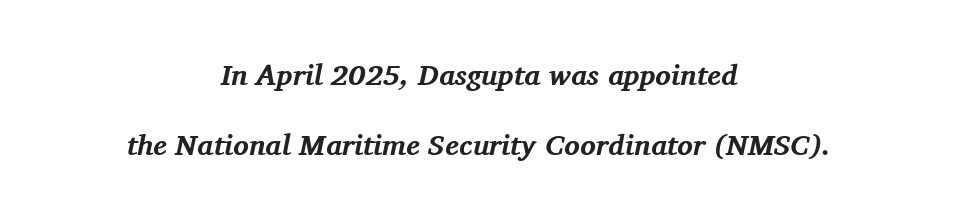
Font category for this specimen: serif. The line-height multiplier appears high, well above default. Where is the straight margin? There isn't one; the lines are centered. Character widths vary here, with narrow letters taking less room than wide ones. Observe the ordinary spacing: letters are neighbours, not strangers. The gap between lines stays unmarked.
